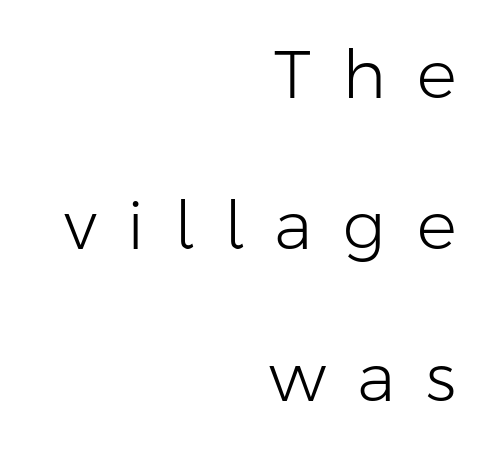
The image shows 67 px light sans-serif type, upright; set right-aligned, loose line spacing (2.26x), unusually wide letter spacing (+0.46 em), not underlined; low stroke contrast and a medium x-height.
